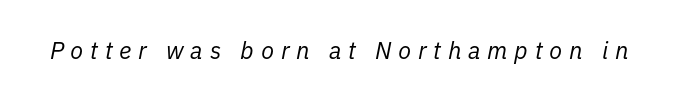
Q: Is the text bold? A: No.
Q: Is the text italic (slanted)? A: Yes, it leans right by about 11 degrees.
Q: Is the text underlined? A: No.
Q: Is the spacing between letters normal or unusually wide? A: Unusually wide.
